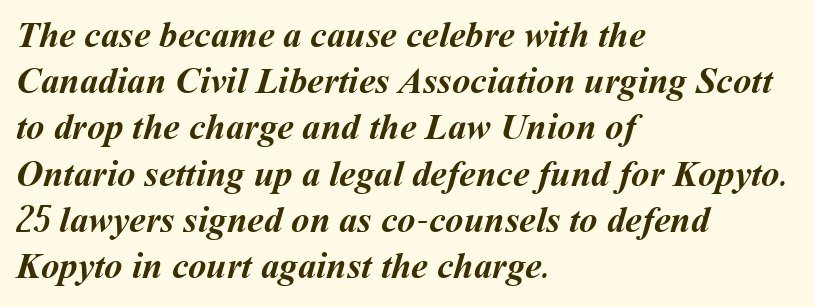
Q: Is the text bold? A: Yes.
Q: Is the text underlined? A: No.
Q: How is the paragraph aligned? A: Left-aligned.
Q: Is the spacing between letters normal or unusually wide? A: Normal.
Q: Is the spacing between lines tight, normal or loose? A: Normal.
Q: Width (condensed, normal, or wide)? A: Normal.
Q: Stroke contrast? A: Medium.
Q: x-height? A: Medium.
Q: Monospaced? A: No.
